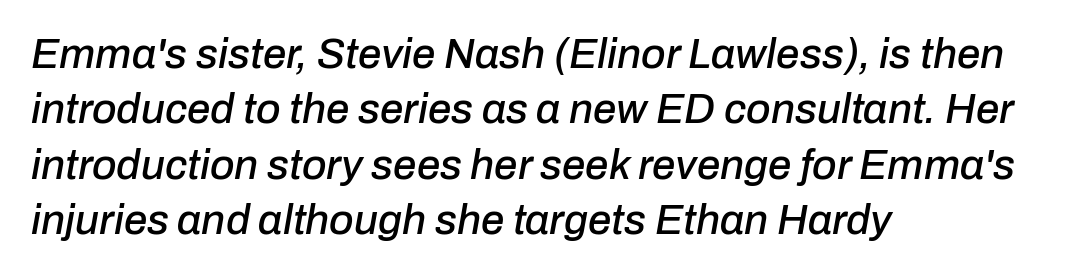
Short and long lines alike share a common starting point at left. Nobody touched the tracking dial on this one. Is the type slanted? Yes — the strokes lean at a clear angle. The line-height multiplier appears to be the usual default. Looks like regular typesetting: each glyph gets only the width it needs. Beneath every word, the page is bare.
